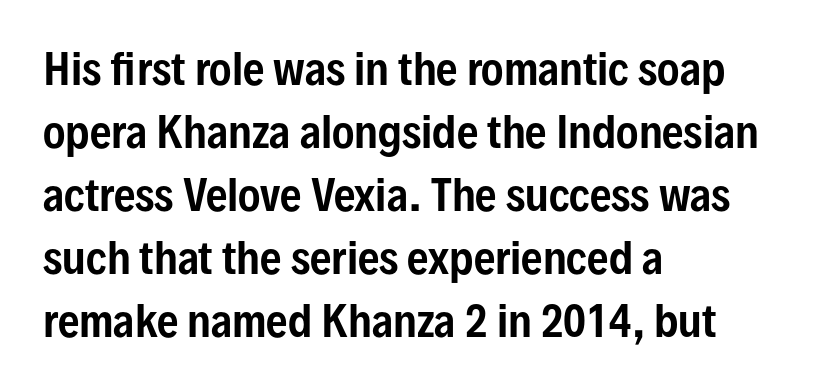
Q: Is the text italic (slanted)? A: No, it is upright.
Q: Is the typeface a serif or a sans-serif typeface? A: Sans-serif.
Q: Is the text underlined? A: No.
Q: How is the paragraph aligned? A: Left-aligned.
Q: Is the spacing between letters normal or unusually wide? A: Normal.
Q: Is the spacing between lines tight, normal or loose? A: Normal.
Q: Width (condensed, normal, or wide)? A: Condensed.
Q: Stroke contrast? A: Low.
Q: x-height? A: Medium.
Q: Monospaced? A: No.
